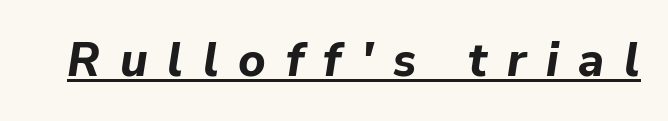
The image shows 47 px bold type, italic (leaning right); set unusually wide letter spacing (+0.42 em), underlined; low stroke contrast and a medium x-height.
